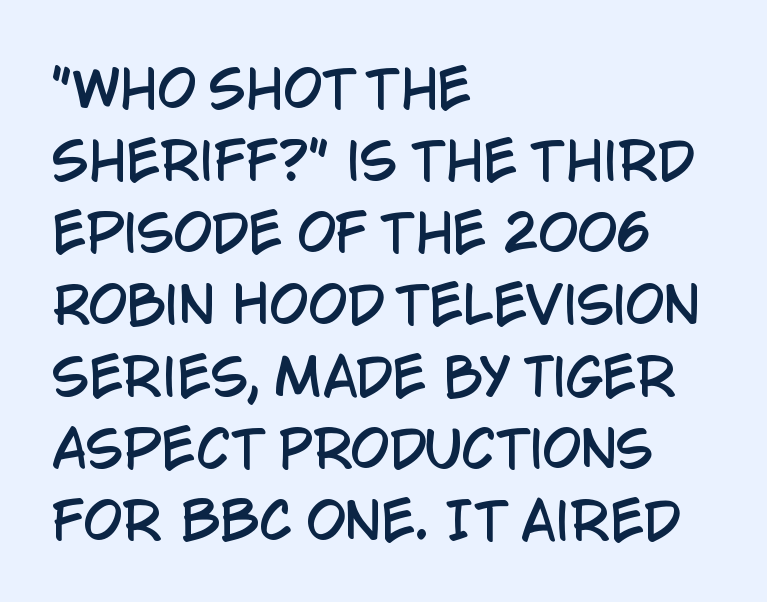
{"serif": "no", "italic": "no", "width": "condensed", "stroke_contrast": "low", "x_height": "large", "monospaced": "no", "underline": "no", "align": "left", "line_spacing": "normal", "line_spacing_ratio": 1.44, "letter_spacing": "normal", "letter_spacing_em": 0.0, "glyph_px": 50}
